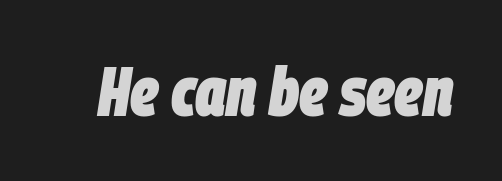
The image shows 69 px heavy, condensed type, italic (leaning right); set normal letter spacing, not underlined; low stroke contrast and a large x-height.
